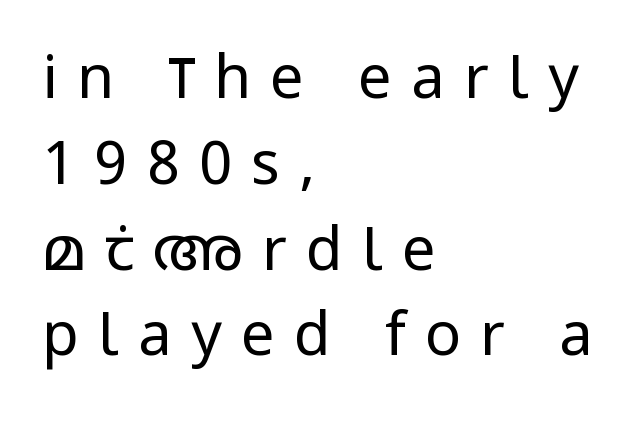
The image shows 60 px regular-weight, condensed sans-serif type, upright; set left-aligned, normal line spacing (1.43x), unusually wide letter spacing (+0.32 em), not underlined; low stroke contrast and a large x-height.
